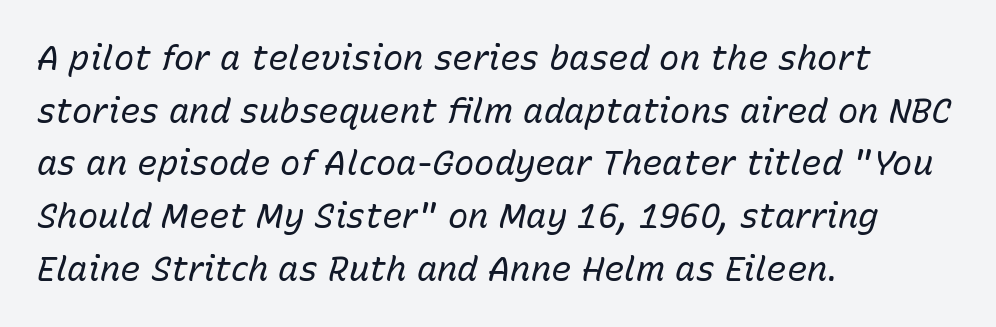
Is this a fixed-width face? No — the glyphs have proportional, varying widths. Only glyphs here, with clear space below each row. When letters slant like this, we call the style italic. The letters sit at their default tracking, neither squeezed nor spread. Each line starts at the same left margin while the right side varies.
